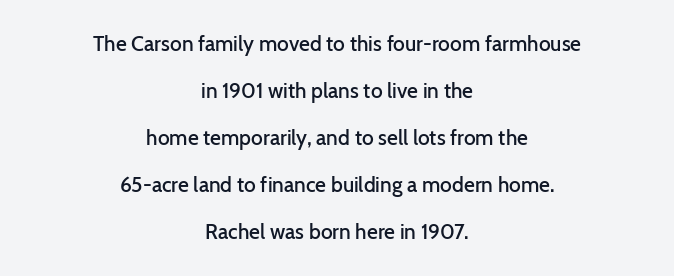
The image shows 21 px text type, upright; set centered, loose line spacing (2.24x), normal letter spacing, not underlined.
